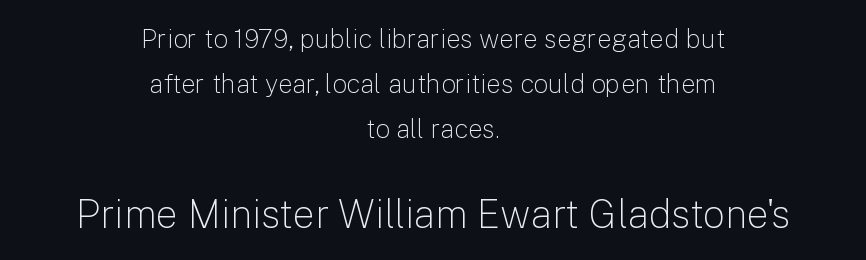
The image shows 39 px light sans-serif type, upright; set centered, line spacing 1.74x, normal letter spacing, not underlined; the second (bottom) block is 1.5x larger; low stroke contrast and a medium x-height.
